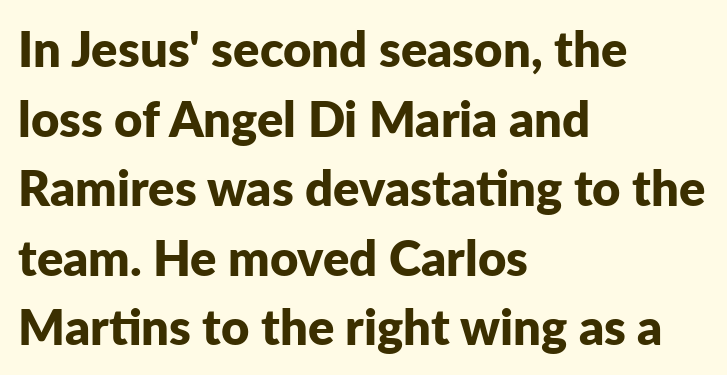
{"serif": "no", "italic": "no", "bold": "yes", "weight": "bold", "width": "normal", "stroke_contrast": "low", "x_height": "medium", "monospaced": "no", "underline": "no", "align": "left", "line_spacing": "normal", "line_spacing_ratio": 1.42, "letter_spacing": "normal", "letter_spacing_em": 0.0, "glyph_px": 49}
